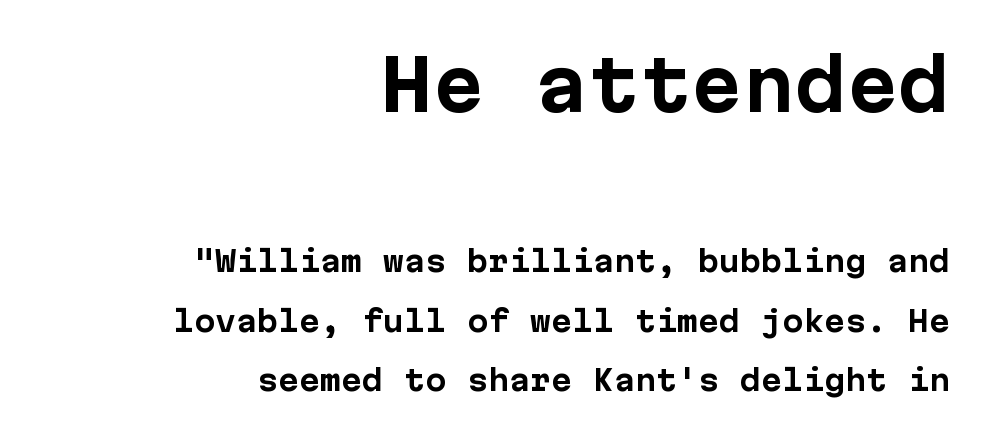
Q: Is the text bold? A: Yes.
Q: Is the text italic (slanted)? A: No, it is upright.
Q: Is the typeface a serif or a sans-serif typeface? A: Sans-serif.
Q: Is the text underlined? A: No.
Q: How is the paragraph aligned? A: Right-aligned.
Q: Is the spacing between letters normal or unusually wide? A: Normal.
Q: Is the spacing between lines tight, normal or loose? A: Loose.
Q: Which block of text is set in a larger size, the first (top) or the second (bottom)? A: The first (top) one.
Q: Width (condensed, normal, or wide)? A: Normal.
Q: Stroke contrast? A: Low.
Q: x-height? A: Medium.
